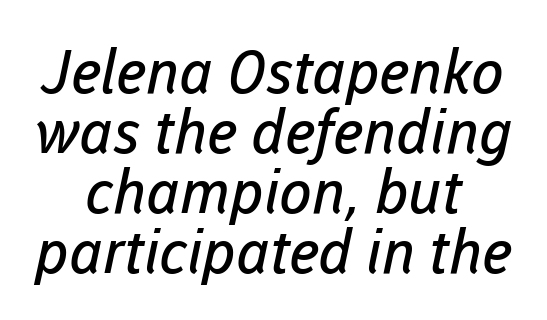
The image shows 60 px regular-weight sans-serif type; set centered, tight line spacing (1.0x), normal letter spacing, not underlined; low stroke contrast and a medium x-height.
